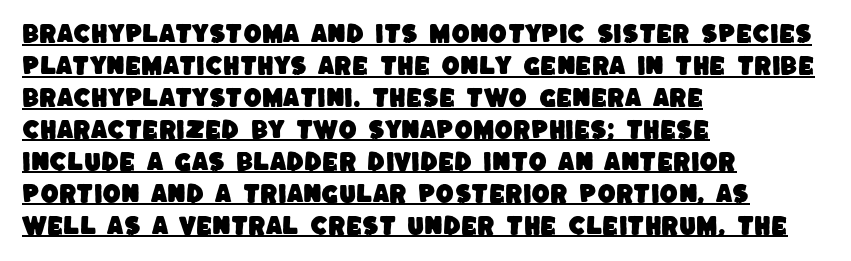
Q: Is the text underlined? A: Yes.
Q: How is the paragraph aligned? A: Left-aligned.
Q: Is the spacing between letters normal or unusually wide? A: Normal.
Q: Is the spacing between lines tight, normal or loose? A: Normal.
